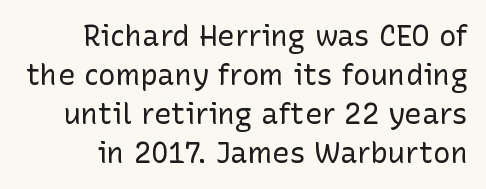
{"serif": "no", "italic": "no", "bold": "no", "weight": "regular", "width": "normal", "stroke_contrast": "low", "x_height": "medium", "monospaced": "no", "underline": "no", "line_spacing": "normal", "line_spacing_ratio": 1.34, "letter_spacing": "normal", "letter_spacing_em": 0.0, "glyph_px": 29}
